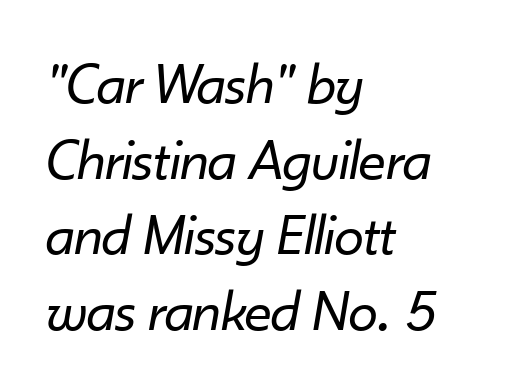
The image shows 60 px regular-weight type, italic (leaning right); set left-aligned, normal line spacing (1.26x), normal letter spacing, not underlined; low stroke contrast and a small x-height.
